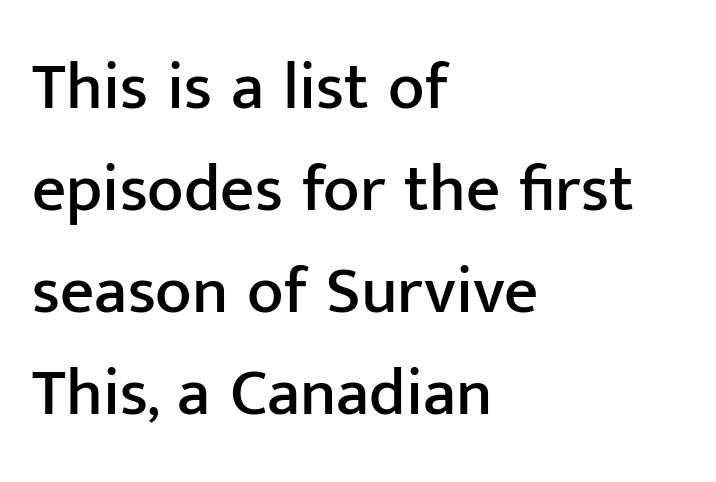
The image shows 67 px sans-serif type, upright; set left-aligned, normal line spacing (1.52x), normal letter spacing, not underlined; low stroke contrast and a medium x-height.
